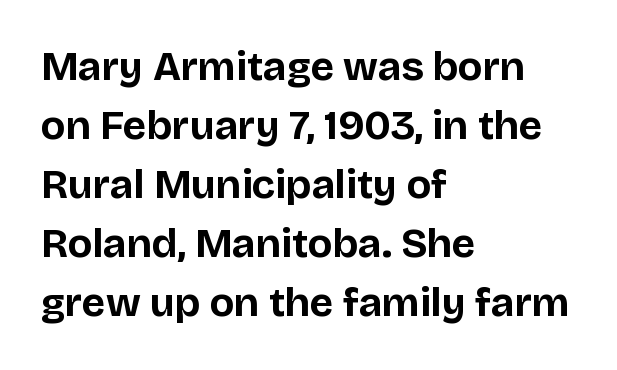
The image shows 41 px bold sans-serif type, upright; set left-aligned, normal line spacing (1.44x), normal letter spacing, not underlined; low stroke contrast and a large x-height.
